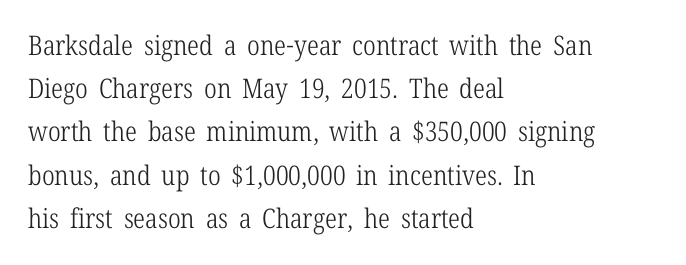
The image shows 27 px text type, upright; set left-aligned, normal line spacing (1.6x), normal letter spacing, not underlined.
